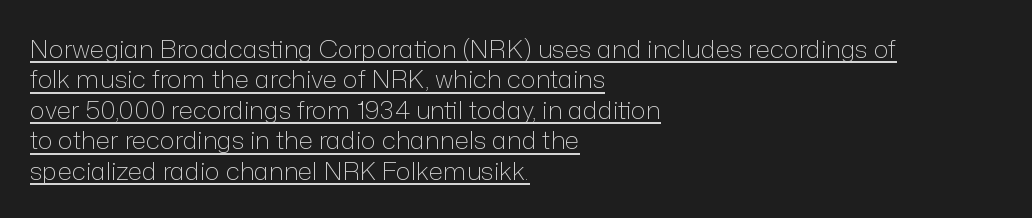
The image shows 25 px text type, upright; set left-aligned, line spacing 1.22x, normal letter spacing, underlined.
